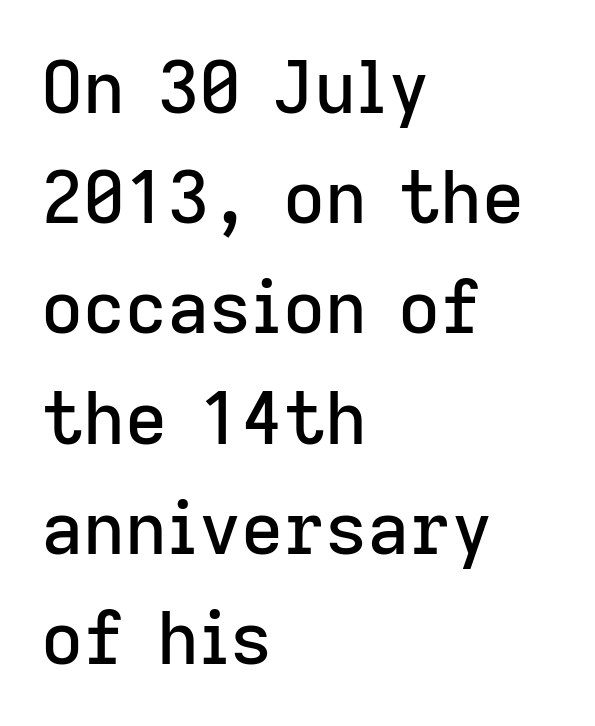
The image shows 73 px sans-serif type, upright; set left-aligned, normal line spacing (1.51x), normal letter spacing, not underlined; low stroke contrast and a medium x-height.
